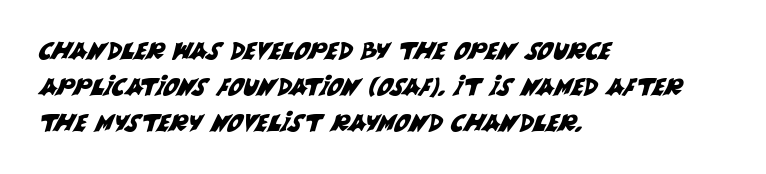
The space between consecutive lines is moderate. The typesetter chose a ragged-right arrangement here. Words appear dense and cohesive because spacing is normal. Letters rest on an invisible, unmarked baseline.
